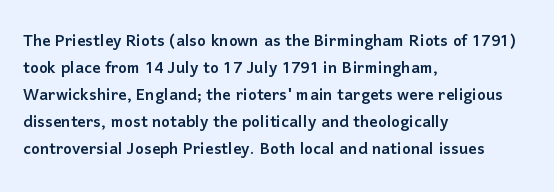
The letters stand straight up with perfectly vertical stems. Tracking here is standard; glyphs follow each other at the usual distance. Whoever set this chose a conventional vertical rhythm. The paragraph has a hard left edge and a soft right edge. Has an underline been added? It has not.
